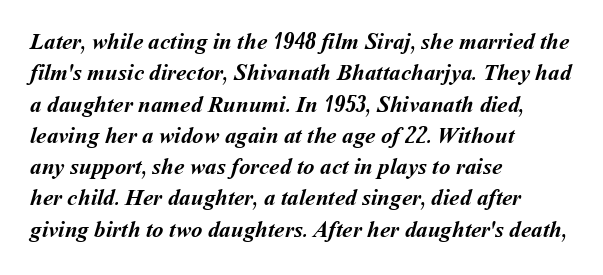
Observe the ordinary spacing: letters are neighbours, not strangers. Is the block centered? No — it sits flush against the left margin. Regular leading. Descender tails drop into unmarked territory. Heavy-handed strokes throughout: this text is bold.
